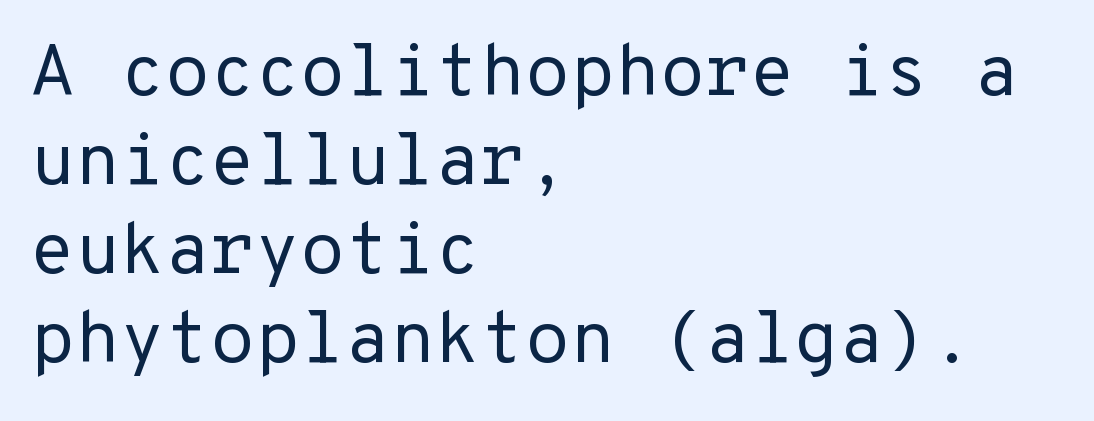
Q: Is the text bold? A: No.
Q: Is the text italic (slanted)? A: No, it is upright.
Q: Is the typeface a serif or a sans-serif typeface? A: Sans-serif.
Q: Is the text underlined? A: No.
Q: How is the paragraph aligned? A: Left-aligned.
Q: Is the spacing between letters normal or unusually wide? A: Normal.
Q: Width (condensed, normal, or wide)? A: Normal.
Q: Stroke contrast? A: Low.
Q: x-height? A: Medium.
